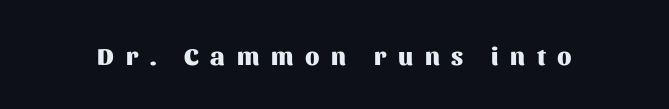
Notice how thick the strokes are: this is what a full bold looks like. The specimen reads as upright at a glance. The letterforms stand isolated, each surrounded by extra space. A clean baseline with only descenders dipping below it.
